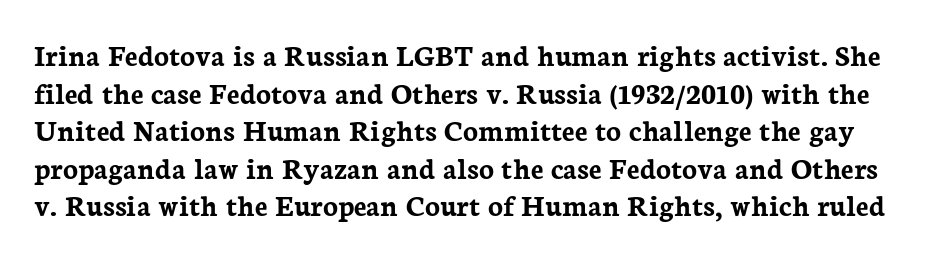
{"serif": "yes", "italic": "no", "bold": "yes", "weight": "semibold", "width": "normal", "stroke_contrast": "low", "x_height": "medium", "monospaced": "no", "underline": "no", "line_spacing_ratio": 1.21, "letter_spacing": "normal", "letter_spacing_em": 0.0, "glyph_px": 31}
